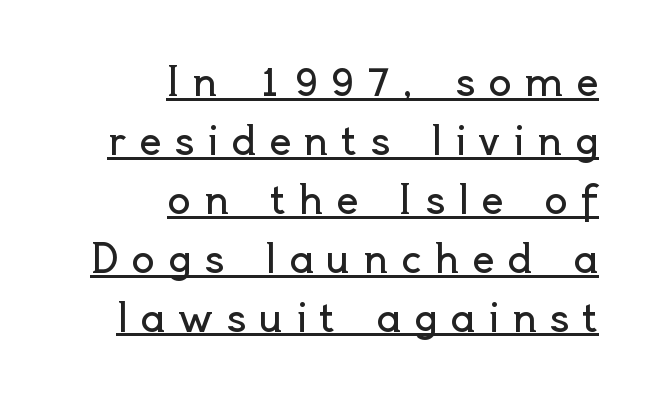
Q: Is the text bold? A: No.
Q: Is the text italic (slanted)? A: No, it is upright.
Q: Is the typeface a serif or a sans-serif typeface? A: Sans-serif.
Q: Is the text underlined? A: Yes.
Q: How is the paragraph aligned? A: Right-aligned.
Q: Is the spacing between letters normal or unusually wide? A: Unusually wide.
Q: Is the spacing between lines tight, normal or loose? A: Normal.
Q: Width (condensed, normal, or wide)? A: Normal.
Q: x-height? A: Small.
Q: Monospaced? A: No.
